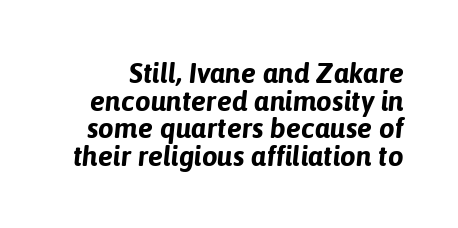
Here the glyphs are tracked normally, forming tight word shapes. Weight: bold. Each letter keeps its own natural width here, so spacing adapts to shape. The words here are not underlined. The face used here has a pronounced slope to its letters.
